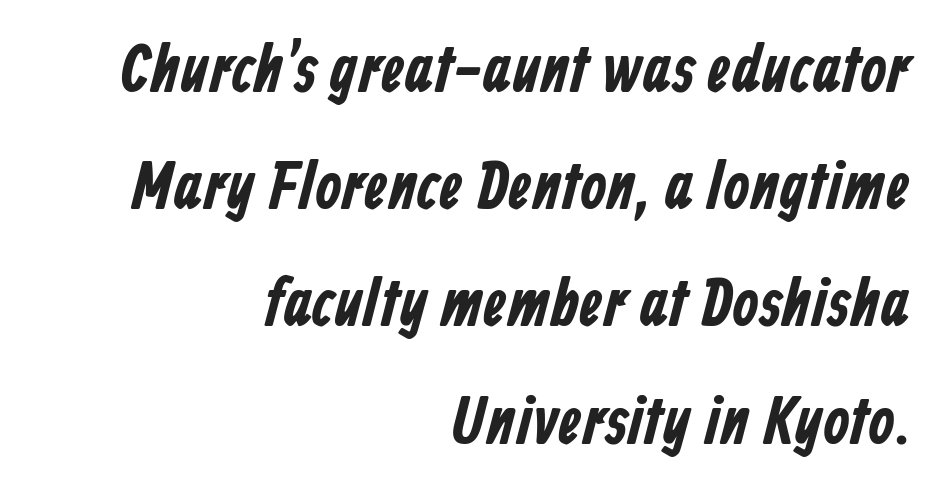
{"serif": "no", "width": "condensed", "stroke_contrast": "low", "x_height": "medium", "monospaced": "no", "underline": "no", "align": "right", "line_spacing_ratio": 1.75, "letter_spacing": "normal", "letter_spacing_em": 0.0, "glyph_px": 67}
